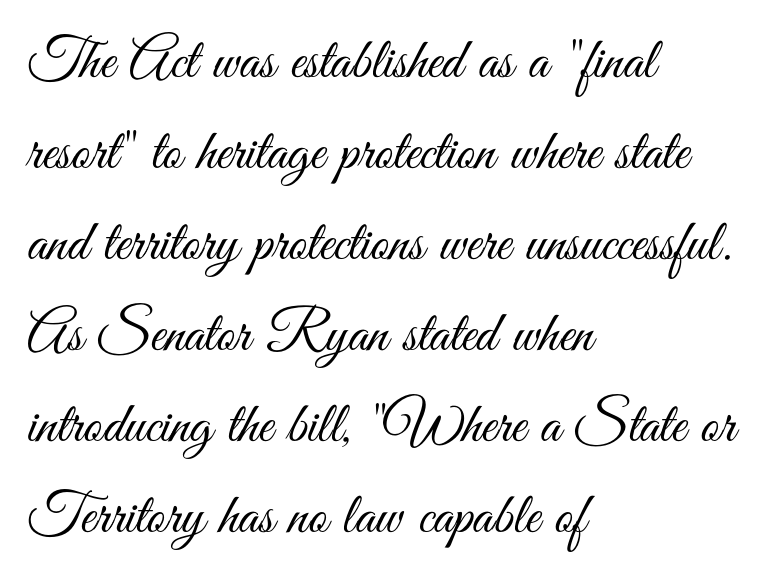
{"serif": "no", "bold": "no", "weight": "light", "width": "condensed", "stroke_contrast": "medium", "x_height": "small", "monospaced": "no", "underline": "no", "align": "left", "line_spacing": "normal", "line_spacing_ratio": 1.57, "letter_spacing": "normal", "letter_spacing_em": 0.0, "glyph_px": 58}
